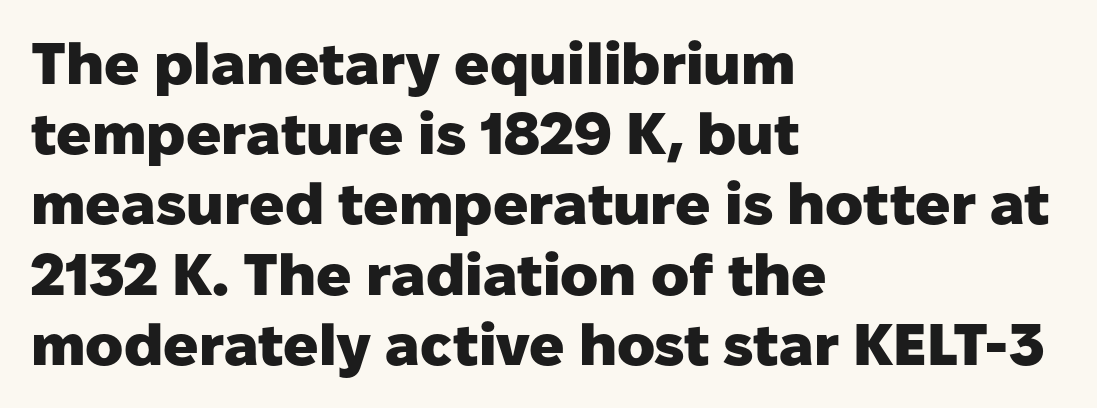
{"serif": "no", "italic": "no", "bold": "yes", "weight": "heavy", "width": "normal", "stroke_contrast": "low", "x_height": "medium", "monospaced": "no", "underline": "no", "align": "left", "line_spacing_ratio": 1.21, "letter_spacing": "normal", "letter_spacing_em": 0.0, "glyph_px": 58}
